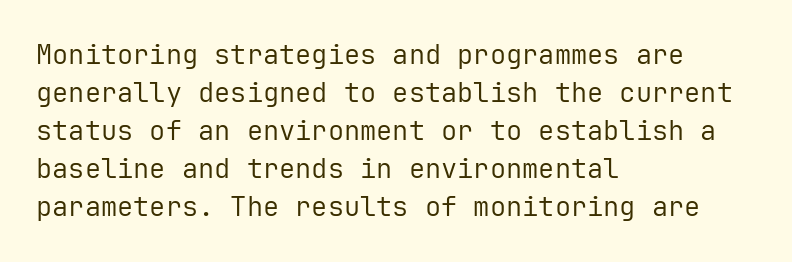
Q: Is the text bold? A: No.
Q: Is the text italic (slanted)? A: No, it is upright.
Q: Is the text underlined? A: No.
Q: How is the paragraph aligned? A: Left-aligned.
Q: Is the spacing between letters normal or unusually wide? A: Normal.
Q: Is the spacing between lines tight, normal or loose? A: Normal.
